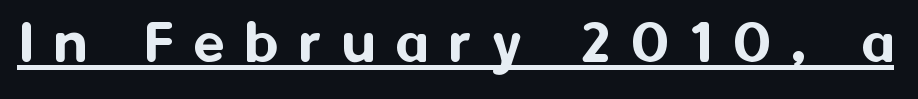
Every character sits straight up, as roman type does. A typesetter would call this proportional, since set widths differ per character. A typesetter would label this face a sans. Compared with typical body copy, the letter spacing here is much looser.
